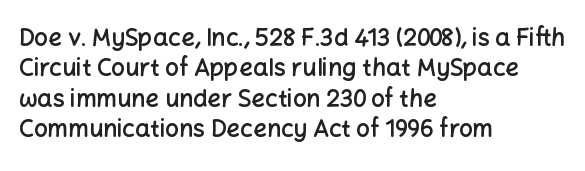
The paragraph shown leans on its left margin. A bit beefed up — I'd call it semibold rather than bold. The area under the type is left untouched. The horizontal fit of the characters is conventional and even. Students, observe: this is what conventionally led text looks like.
